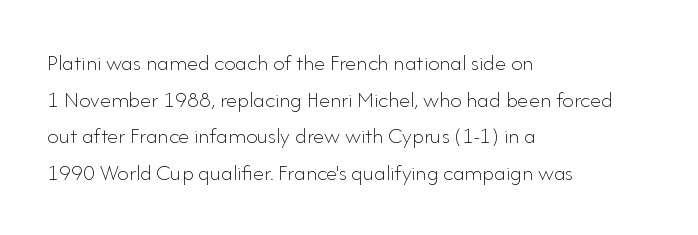
Q: Is the text bold? A: No.
Q: Is the text italic (slanted)? A: No, it is upright.
Q: Is the text underlined? A: No.
Q: How is the paragraph aligned? A: Left-aligned.
Q: Is the spacing between letters normal or unusually wide? A: Normal.
Q: Is the spacing between lines tight, normal or loose? A: Normal.
